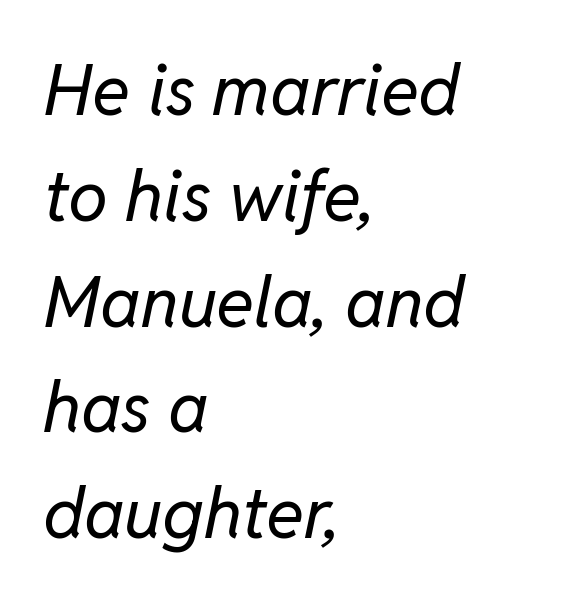
The image shows 71 px regular-weight type, italic (leaning right); set left-aligned, normal line spacing (1.49x), normal letter spacing, not underlined; low stroke contrast and a medium x-height.
